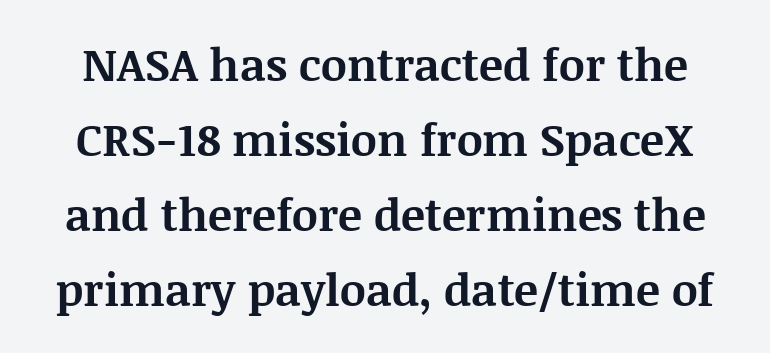
{"serif": "yes", "italic": "no", "bold": "yes", "weight": "bold", "width": "normal", "stroke_contrast": "medium", "x_height": "large", "monospaced": "no", "underline": "no", "line_spacing": "normal", "line_spacing_ratio": 1.67, "letter_spacing": "normal", "letter_spacing_em": 0.0, "glyph_px": 45}
